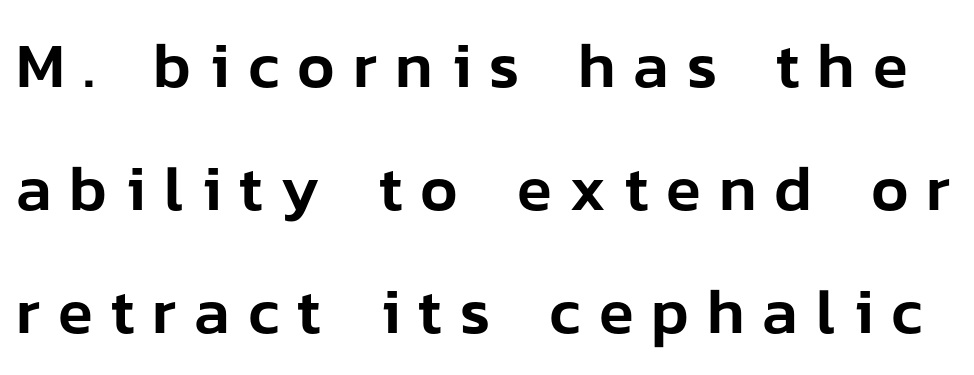
The image shows 64 px sans-serif type, upright; set loose line spacing (1.92x), unusually wide letter spacing (+0.28 em), not underlined; low stroke contrast and a medium x-height.
